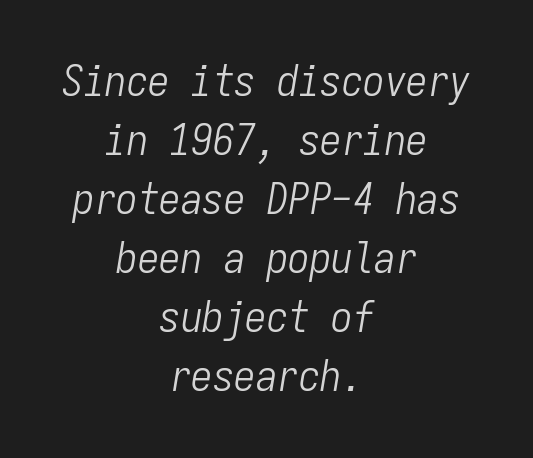
{"italic": "yes", "lean": "right", "slant_degrees": 9, "bold": "no", "weight": "light", "width": "condensed", "stroke_contrast": "low", "x_height": "medium", "monospaced": "yes", "underline": "no", "align": "center", "line_spacing": "normal", "line_spacing_ratio": 1.37, "letter_spacing": "normal", "letter_spacing_em": 0.0, "glyph_px": 43}
